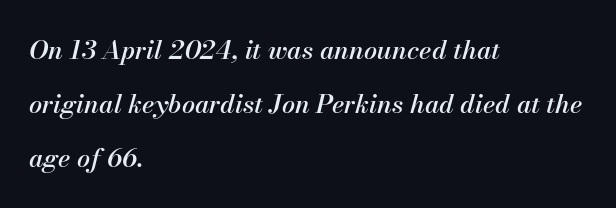
Each new line begins a long way beneath the previous one. The glyphs are unaccompanied by any horizontal stroke below them. Would a proofreader flag this as italicized? Yes. Is the block centered? No — it sits flush against the left margin.
